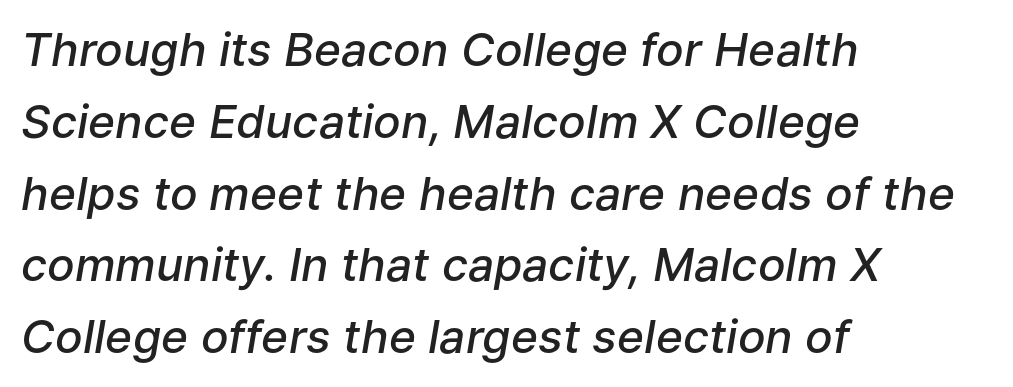
Q: Is the text bold? A: Semi-bold.
Q: Is the text italic (slanted)? A: Yes, it leans right by about 9 degrees.
Q: Is the text underlined? A: No.
Q: How is the paragraph aligned? A: Left-aligned.
Q: Is the spacing between letters normal or unusually wide? A: Normal.
Q: Is the spacing between lines tight, normal or loose? A: Normal.
Q: Width (condensed, normal, or wide)? A: Normal.
Q: Stroke contrast? A: Low.
Q: x-height? A: Medium.
Q: Monospaced? A: No.
